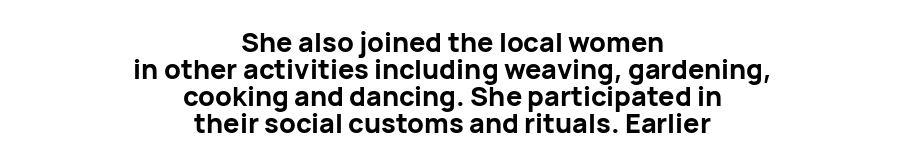
{"italic": "no", "bold": "yes", "underline": "no", "align": "center", "line_spacing": "tight", "line_spacing_ratio": 1.0, "letter_spacing": "normal", "letter_spacing_em": 0.0, "glyph_px": 27}
